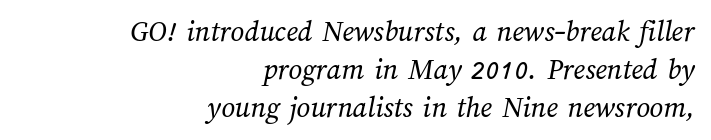
The image shows 30 px regular-weight type; set right-aligned, normal line spacing (1.26x), normal letter spacing, not underlined; medium stroke contrast and a medium x-height.
